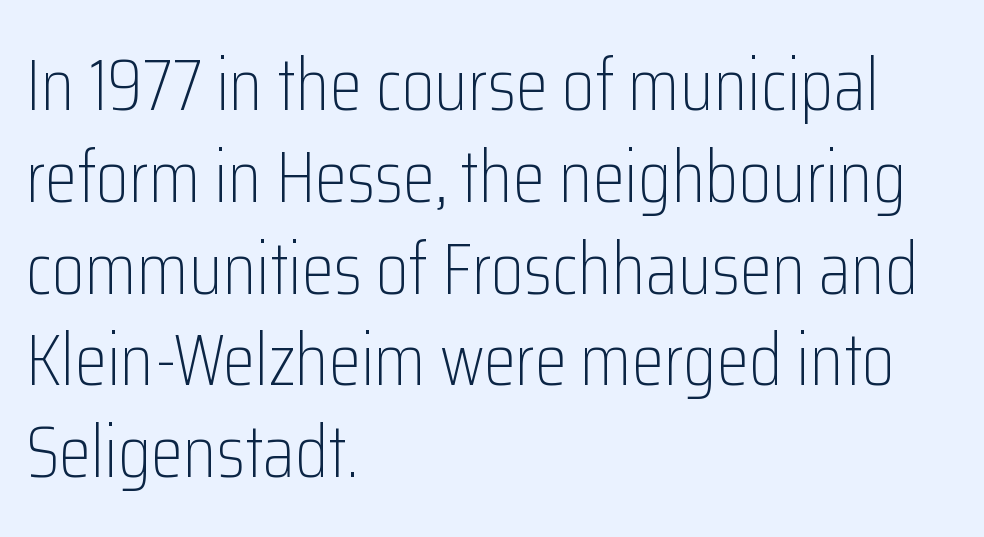
{"serif": "no", "italic": "no", "bold": "no", "weight": "light", "width": "condensed", "stroke_contrast": "low", "x_height": "medium", "monospaced": "no", "underline": "no", "align": "left", "line_spacing_ratio": 1.24, "letter_spacing": "normal", "letter_spacing_em": 0.0, "glyph_px": 74}
